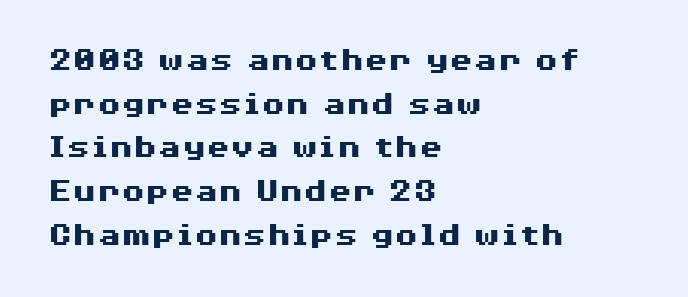
The image shows 35 px heavy, wide sans-serif type, upright; set left-aligned, normal line spacing (1.25x), normal letter spacing, not underlined; medium stroke contrast and a medium x-height.
